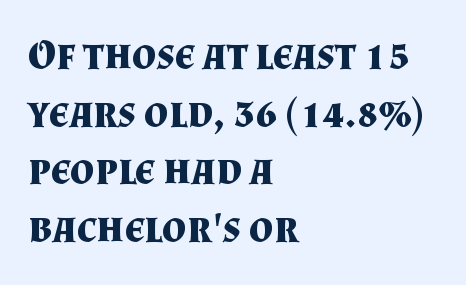
{"serif": "yes", "italic": "no", "bold": "yes", "weight": "bold", "width": "normal", "stroke_contrast": "medium", "x_height": "small", "monospaced": "no", "underline": "no", "align": "left", "line_spacing": "normal", "line_spacing_ratio": 1.34, "letter_spacing": "normal", "letter_spacing_em": 0.0, "glyph_px": 43}
